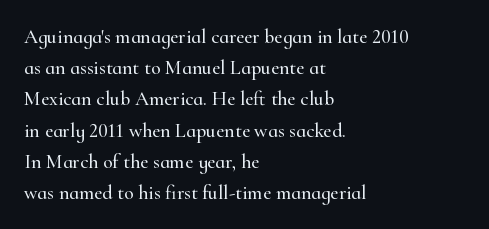
Q: Is the text italic (slanted)? A: No, it is upright.
Q: Is the text underlined? A: No.
Q: How is the paragraph aligned? A: Left-aligned.
Q: Is the spacing between letters normal or unusually wide? A: Normal.
Q: Is the spacing between lines tight, normal or loose? A: Normal.
